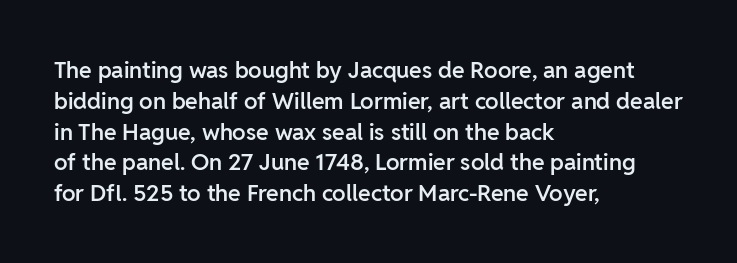
{"italic": "no", "bold": "semi", "underline": "no", "align": "left", "line_spacing": "normal", "line_spacing_ratio": 1.34, "letter_spacing": "normal", "letter_spacing_em": 0.0, "glyph_px": 23}
